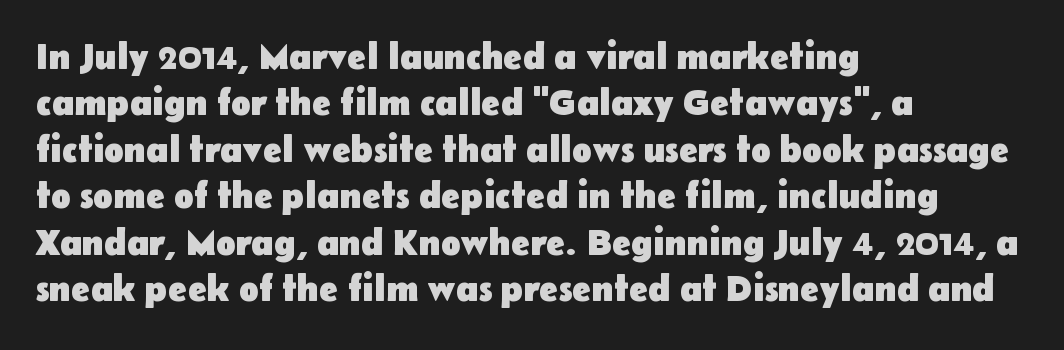
Is this a fixed-width face? No — the glyphs have proportional, varying widths. The passage shown is typeset with a sans-serif family. Descenders hang freely into open space. Normally led — the rows are evenly, conventionally spaced. Quick note: not italic, upright. Glyph-to-glyph distance matches everyday printed text.
